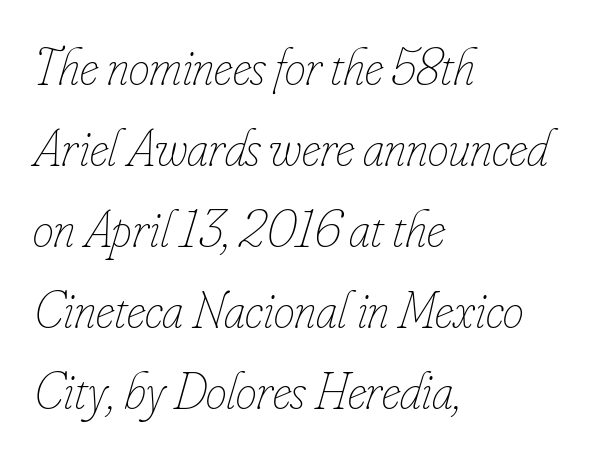
{"italic": "yes", "lean": "right", "slant_degrees": 16, "bold": "no", "weight": "thin", "width": "condensed", "stroke_contrast": "low", "x_height": "small", "monospaced": "no", "underline": "no", "align": "left", "line_spacing": "normal", "line_spacing_ratio": 1.53, "letter_spacing": "normal", "letter_spacing_em": 0.0, "glyph_px": 53}
